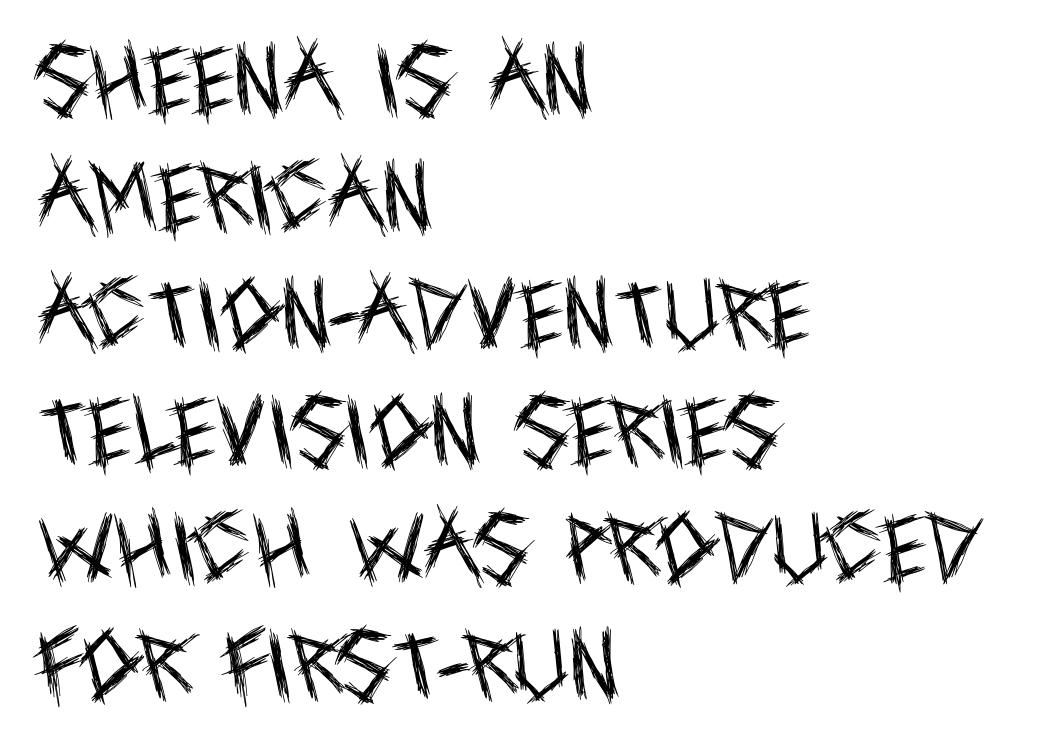
Italic: no, the glyphs are upright roman. A typesetter would call this proportional, since set widths differ per character. Ink coverage per letter is moderate at most. Line spacing here is normal. Clear beneath every line of the passage. The rendering anchors every line to the left-hand side.
